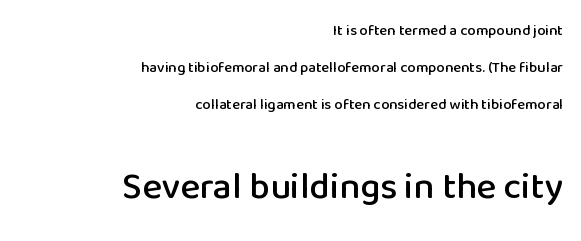
Q: Is the text italic (slanted)? A: No, it is upright.
Q: Is the typeface a serif or a sans-serif typeface? A: Sans-serif.
Q: Is the text underlined? A: No.
Q: How is the paragraph aligned? A: Right-aligned.
Q: Is the spacing between letters normal or unusually wide? A: Normal.
Q: Is the spacing between lines tight, normal or loose? A: Loose.
Q: Which block of text is set in a larger size, the first (top) or the second (bottom)? A: The second (bottom) one.
Q: Width (condensed, normal, or wide)? A: Normal.
Q: Stroke contrast? A: Low.
Q: x-height? A: Medium.
Q: Monospaced? A: No.
